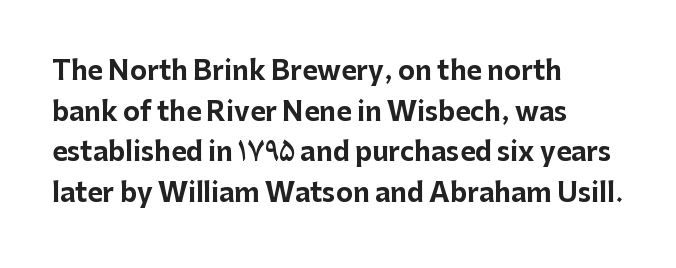
Students, note that the glyphs here touch the page at normal intervals. Lines of text with bare space underneath. Short and long lines alike share a common starting point at left. The font's upright variant was chosen for this text.
